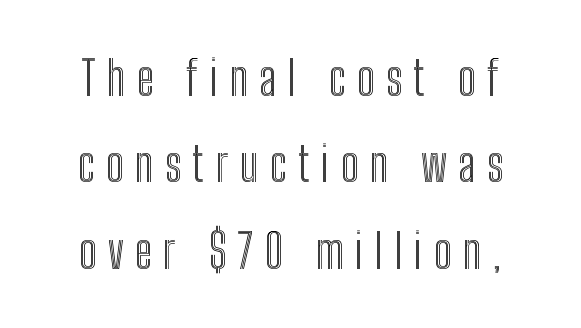
The image shows 48 px condensed type, upright; set line spacing 1.8x, unusually wide letter spacing (+0.23 em), not underlined; a medium x-height.
